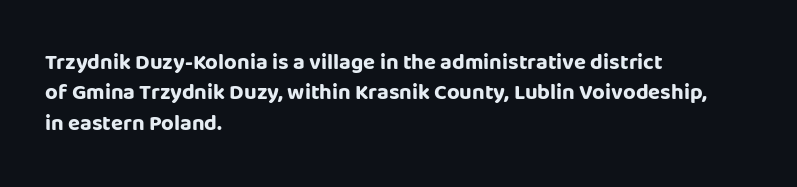
The image shows 22 px bold type, upright; set left-aligned, normal line spacing (1.38x), normal letter spacing, not underlined.
